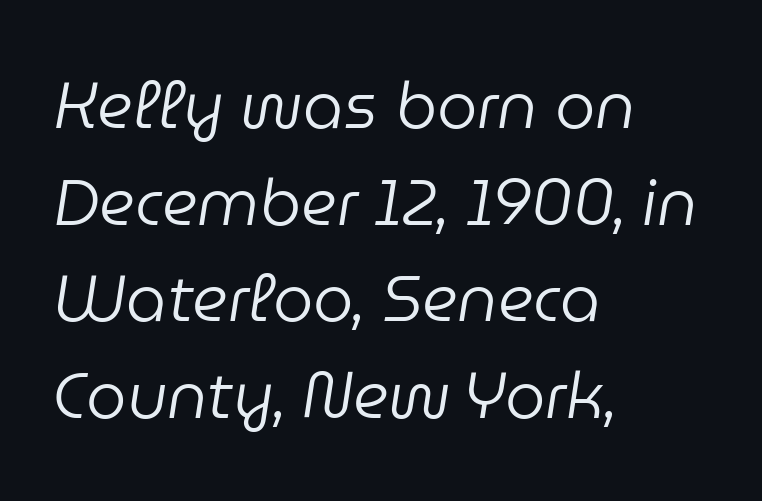
Q: Is the text bold? A: No.
Q: Is the text italic (slanted)? A: Yes, it leans right by about 9 degrees.
Q: Is the text underlined? A: No.
Q: How is the paragraph aligned? A: Left-aligned.
Q: Is the spacing between letters normal or unusually wide? A: Normal.
Q: Is the spacing between lines tight, normal or loose? A: Normal.
Q: Width (condensed, normal, or wide)? A: Normal.
Q: Stroke contrast? A: Low.
Q: x-height? A: Medium.
Q: Monospaced? A: No.
